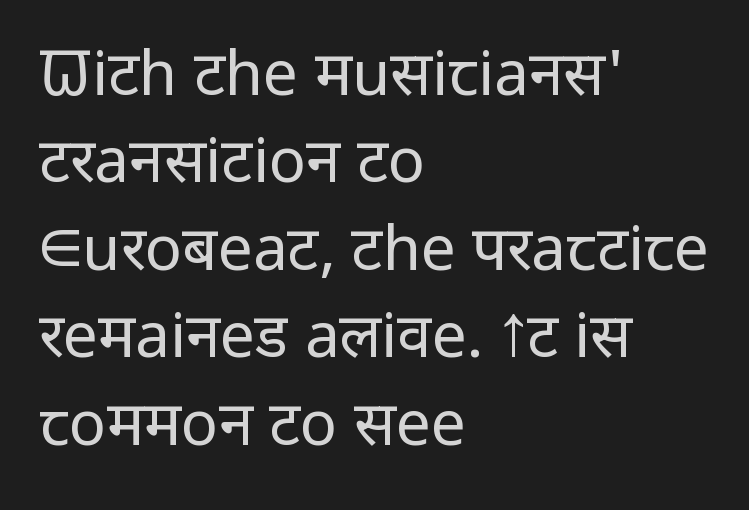
Q: Is the text bold? A: No.
Q: Is the text italic (slanted)? A: No, it is upright.
Q: Is the typeface a serif or a sans-serif typeface? A: Sans-serif.
Q: Is the text underlined? A: No.
Q: How is the paragraph aligned? A: Left-aligned.
Q: Is the spacing between letters normal or unusually wide? A: Normal.
Q: Is the spacing between lines tight, normal or loose? A: Normal.
Q: Width (condensed, normal, or wide)? A: Normal.
Q: Stroke contrast? A: Low.
Q: x-height? A: Medium.
Q: Monospaced? A: No.
